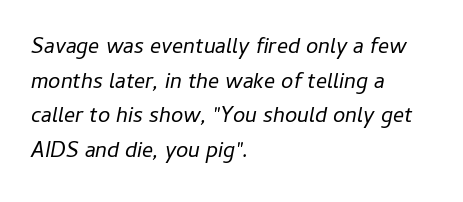
{"italic": "yes", "lean": "right", "slant_degrees": 11, "bold": "no", "underline": "no", "align": "left", "line_spacing": "normal", "line_spacing_ratio": 1.57, "letter_spacing": "normal", "letter_spacing_em": 0.0, "glyph_px": 22}
